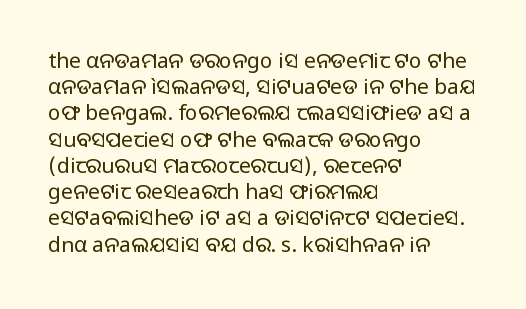
The image shows 21 px text type, upright; set left-aligned, normal line spacing (1.25x), normal letter spacing, not underlined.
